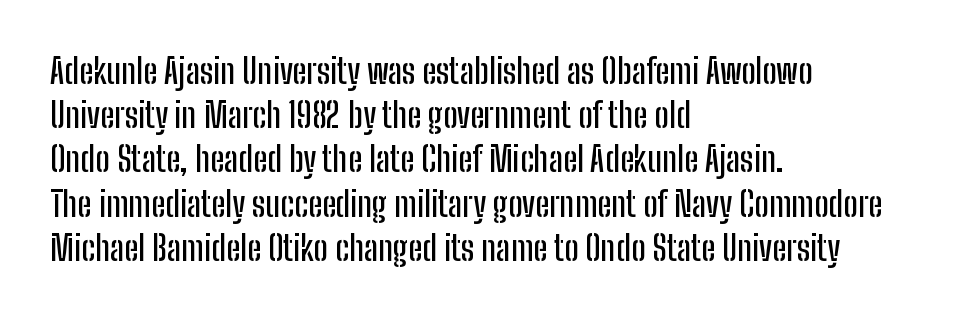
Q: Is the text italic (slanted)? A: No, it is upright.
Q: Is the typeface a serif or a sans-serif typeface? A: Sans-serif.
Q: Is the text underlined? A: No.
Q: How is the paragraph aligned? A: Left-aligned.
Q: Is the spacing between letters normal or unusually wide? A: Normal.
Q: Is the spacing between lines tight, normal or loose? A: Normal.
Q: Width (condensed, normal, or wide)? A: Condensed.
Q: Stroke contrast? A: Low.
Q: x-height? A: Medium.
Q: Monospaced? A: No.
